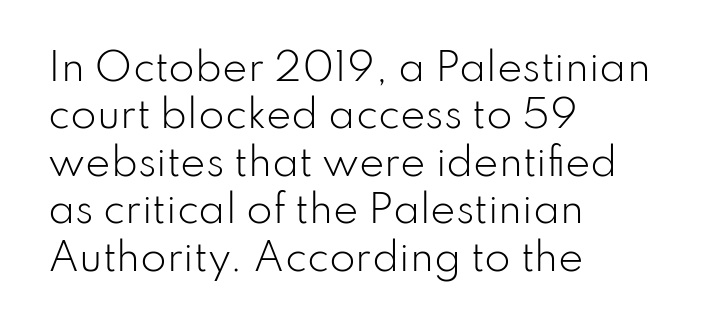
Q: Is the text bold? A: No.
Q: Is the text italic (slanted)? A: No, it is upright.
Q: Is the typeface a serif or a sans-serif typeface? A: Sans-serif.
Q: Is the text underlined? A: No.
Q: How is the paragraph aligned? A: Left-aligned.
Q: Is the spacing between letters normal or unusually wide? A: Normal.
Q: Is the spacing between lines tight, normal or loose? A: Normal.
Q: Width (condensed, normal, or wide)? A: Normal.
Q: Stroke contrast? A: Low.
Q: x-height? A: Small.
Q: Monospaced? A: No.
